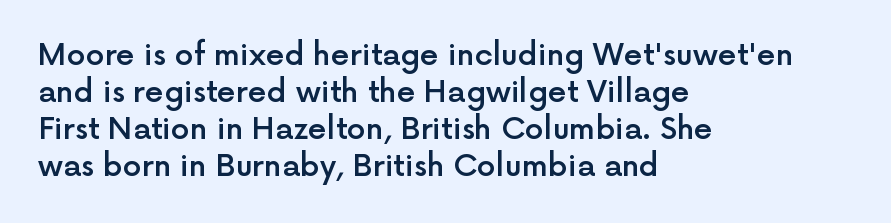
The letters advance in unequal steps, a hallmark of proportional type. How are the letters spaced? Ordinarily, with no added tracking. Unlike italic type, these characters show no tilt at all. The font family rendered here belongs to the sans-serif group. The string is rendered with underlining switched off. These lines are set flush left with a ragged right edge.
